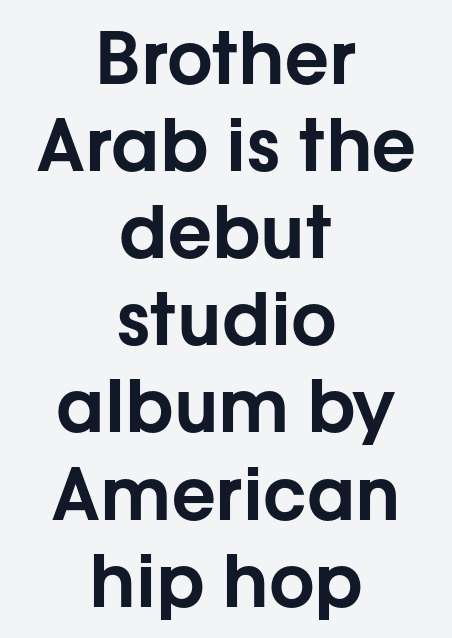
The image shows 72 px sans-serif type, upright; set centered, line spacing 1.21x, normal letter spacing, not underlined; low stroke contrast and a medium x-height.
